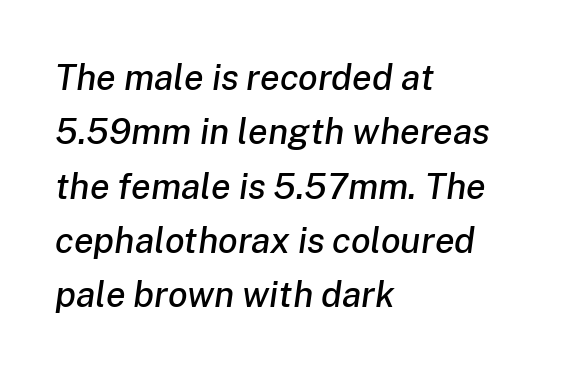
The image shows 36 px text type, italic (leaning right); set left-aligned, normal line spacing (1.51x), normal letter spacing, not underlined; low stroke contrast and a medium x-height.
